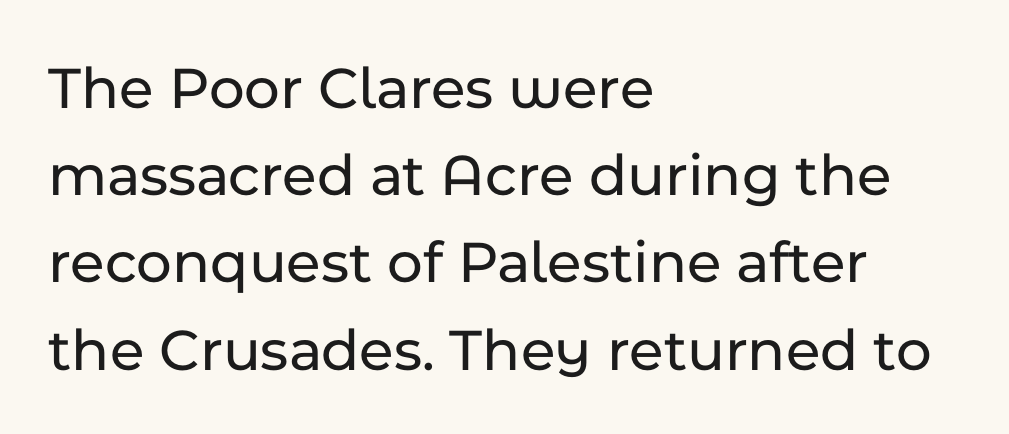
The image shows 61 px sans-serif type, upright; set left-aligned, normal line spacing (1.43x), normal letter spacing, not underlined; low stroke contrast and a medium x-height.
